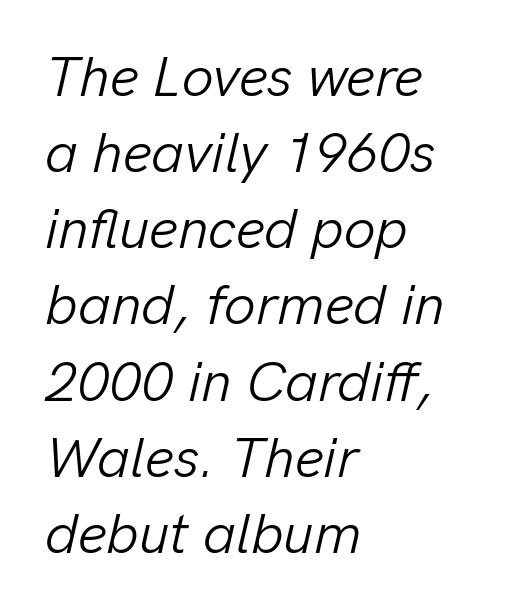
The lettering tilts uniformly, giving the passage an italic look. The strokes carry an ordinary text weight at most. The passage shown is typed in a proportional face where columns would drift. Clear beneath every line of the passage. Visually the block forms a straight wall on the left and a jagged coastline on the right. Each new line begins a customary step beneath the previous one.
